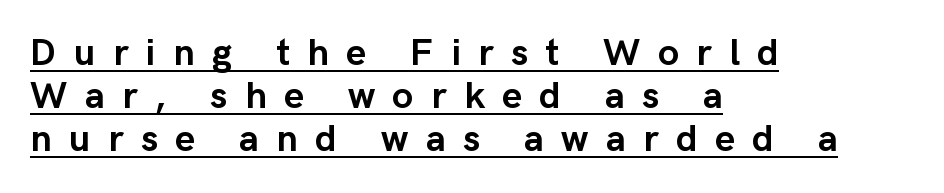
Q: Is the text bold? A: Yes.
Q: Is the text italic (slanted)? A: No, it is upright.
Q: Is the typeface a serif or a sans-serif typeface? A: Sans-serif.
Q: Is the text underlined? A: Yes.
Q: How is the paragraph aligned? A: Left-aligned.
Q: Is the spacing between letters normal or unusually wide? A: Unusually wide.
Q: Is the spacing between lines tight, normal or loose? A: Tight.
Q: Width (condensed, normal, or wide)? A: Normal.
Q: Stroke contrast? A: Low.
Q: x-height? A: Medium.
Q: Monospaced? A: No.
